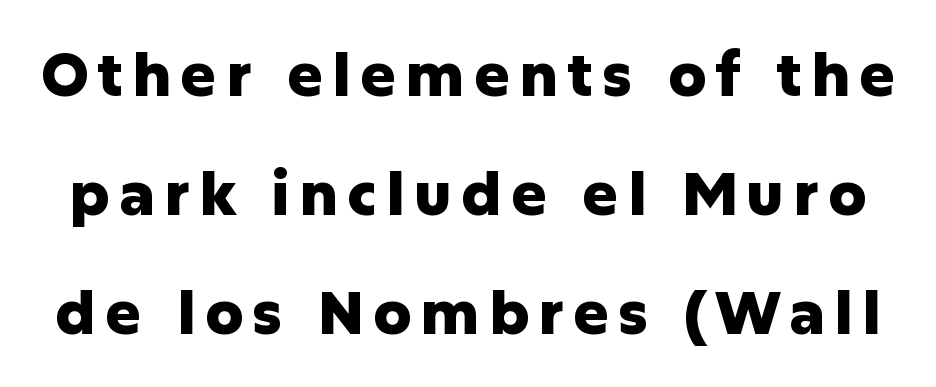
{"serif": "no", "italic": "no", "bold": "yes", "weight": "heavy", "width": "normal", "stroke_contrast": "low", "x_height": "medium", "monospaced": "no", "underline": "no", "line_spacing": "loose", "line_spacing_ratio": 1.98, "glyph_px": 60}
